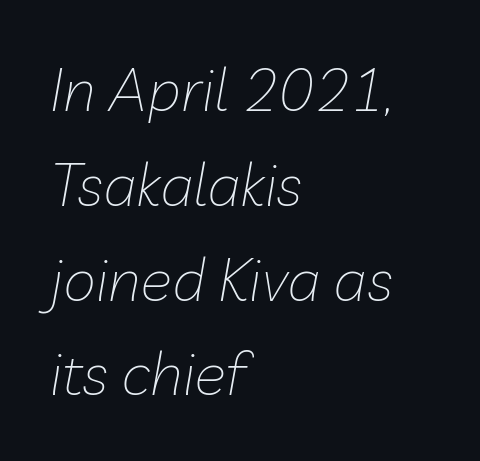
Q: Is the text bold? A: No.
Q: Is the text italic (slanted)? A: Yes, it leans right by about 10 degrees.
Q: Is the text underlined? A: No.
Q: How is the paragraph aligned? A: Left-aligned.
Q: Is the spacing between letters normal or unusually wide? A: Normal.
Q: Is the spacing between lines tight, normal or loose? A: Normal.
Q: Width (condensed, normal, or wide)? A: Normal.
Q: Stroke contrast? A: Low.
Q: x-height? A: Medium.
Q: Monospaced? A: No.
